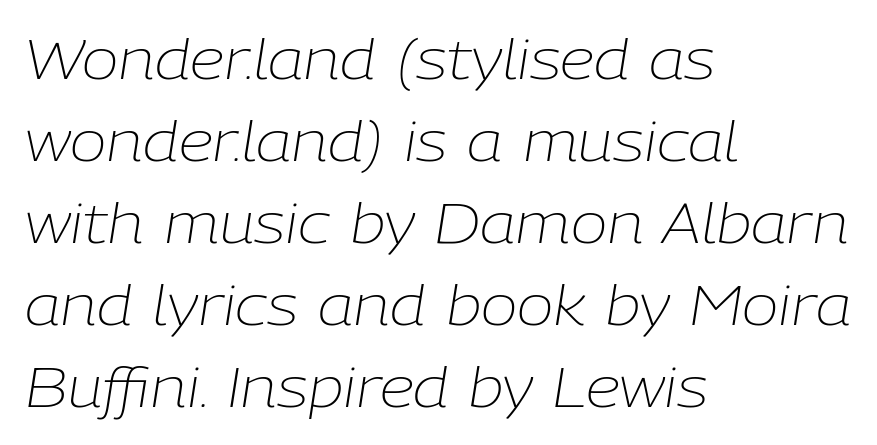
Q: Is the text bold? A: No.
Q: Is the text italic (slanted)? A: Yes, it leans right by about 9 degrees.
Q: Is the text underlined? A: No.
Q: How is the paragraph aligned? A: Left-aligned.
Q: Is the spacing between letters normal or unusually wide? A: Normal.
Q: Is the spacing between lines tight, normal or loose? A: Normal.
Q: Width (condensed, normal, or wide)? A: Normal.
Q: Stroke contrast? A: Low.
Q: x-height? A: Medium.
Q: Monospaced? A: No.
